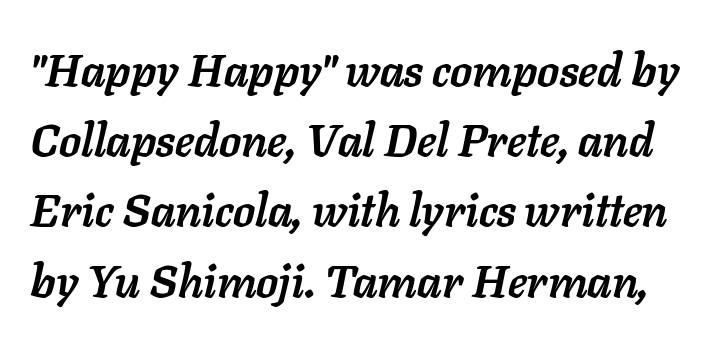
Q: Is the text bold? A: Yes.
Q: Is the text italic (slanted)? A: Yes, it leans right by about 11 degrees.
Q: Is the text underlined? A: No.
Q: Is the spacing between letters normal or unusually wide? A: Normal.
Q: Is the spacing between lines tight, normal or loose? A: Normal.
Q: Width (condensed, normal, or wide)? A: Normal.
Q: Stroke contrast? A: Low.
Q: x-height? A: Medium.
Q: Monospaced? A: No.
